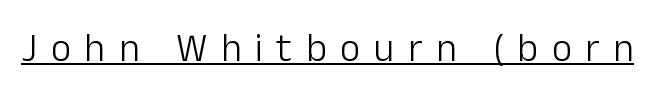
These glyphs show unthickened strokes, regular width or finer. Caption: lettering with a line underneath. Posture: upright roman. You could not count columns in this text — the font is proportionally spaced. The tracking jumps out immediately: characters are airy and widely separated. This is sans-serif lettering, the kind often seen on screens and signage.
